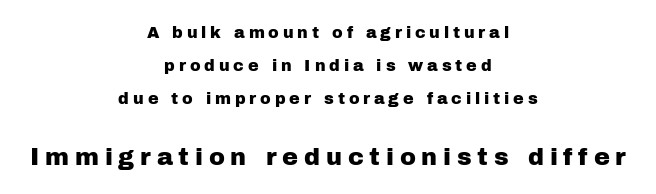
The vertical gap from one line to the next is large. Caption: expanded tracking, letters set apart. The space beneath each line is pristine and unruled. Two sizes are in play, and the larger belongs to the second block. Italic: no, the glyphs are upright roman. Layout note: lines centered.
